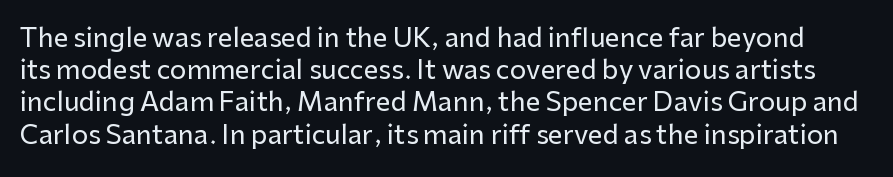
{"italic": "no", "underline": "no", "line_spacing_ratio": 1.24, "letter_spacing": "normal", "letter_spacing_em": 0.0, "glyph_px": 26}
